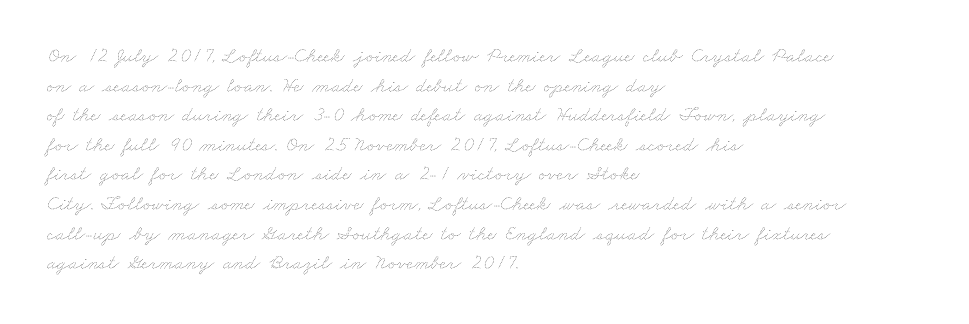
The horizontal fit of the characters is conventional and even. This sample is left-justified, so line endings fall wherever the words run out. Unbolded letterforms with no extra heft. Regular leading. Descenders hang freely into open space.
